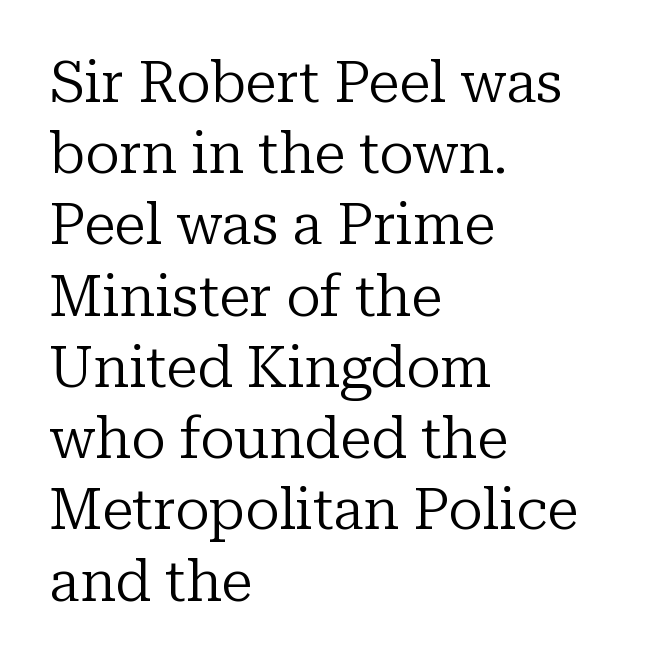
{"serif": "yes", "italic": "no", "bold": "no", "weight": "regular", "width": "normal", "stroke_contrast": "low", "x_height": "medium", "monospaced": "no", "underline": "no", "align": "left", "line_spacing": "normal", "line_spacing_ratio": 1.25, "letter_spacing": "normal", "letter_spacing_em": 0.0, "glyph_px": 57}
